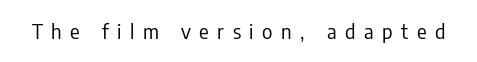
Nothing heavy about these letters — not bold at all. It's the straight-up-and-down kind of type. Nobody drew a line under any word here. The face used here is rendered with a markedly widened letterfit.
